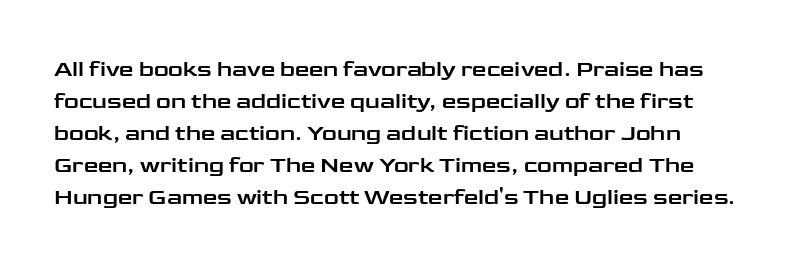
Q: Is the text italic (slanted)? A: No, it is upright.
Q: Is the text underlined? A: No.
Q: Is the spacing between letters normal or unusually wide? A: Normal.
Q: Is the spacing between lines tight, normal or loose? A: Normal.
